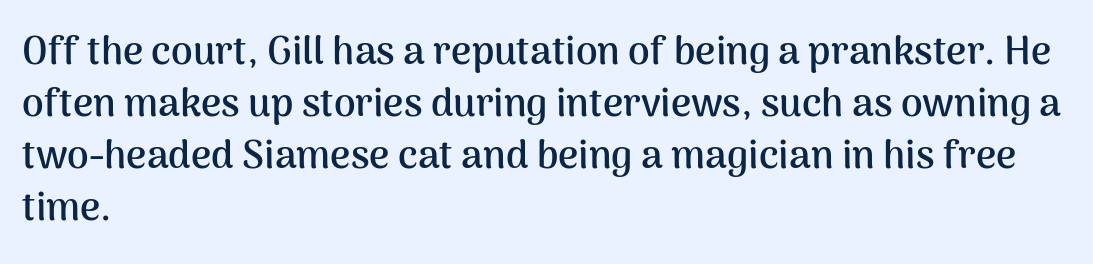
Q: Is the text bold? A: Yes.
Q: Is the text italic (slanted)? A: No, it is upright.
Q: Is the typeface a serif or a sans-serif typeface? A: Sans-serif.
Q: Is the text underlined? A: No.
Q: How is the paragraph aligned? A: Left-aligned.
Q: Is the spacing between letters normal or unusually wide? A: Normal.
Q: Is the spacing between lines tight, normal or loose? A: Normal.
Q: Width (condensed, normal, or wide)? A: Normal.
Q: Stroke contrast? A: Medium.
Q: x-height? A: Medium.
Q: Monospaced? A: No.
